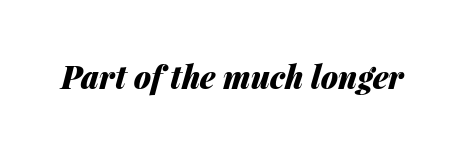
Q: Is the text bold? A: Yes.
Q: Is the text italic (slanted)? A: Yes, it leans right by about 14 degrees.
Q: Is the text underlined? A: No.
Q: Is the spacing between letters normal or unusually wide? A: Normal.
Q: Width (condensed, normal, or wide)? A: Normal.
Q: Stroke contrast? A: Medium.
Q: x-height? A: Medium.
Q: Monospaced? A: No.
